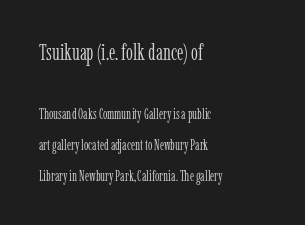
Q: Is the text bold? A: No.
Q: Is the text italic (slanted)? A: No, it is upright.
Q: Is the text underlined? A: No.
Q: How is the paragraph aligned? A: Left-aligned.
Q: Is the spacing between letters normal or unusually wide? A: Normal.
Q: Is the spacing between lines tight, normal or loose? A: Loose.
Q: Which block of text is set in a larger size, the first (top) or the second (bottom)? A: The first (top) one.
